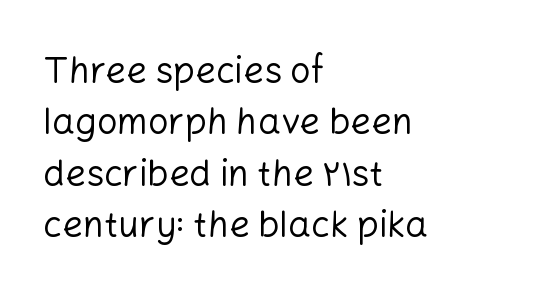
The image shows 36 px regular-weight sans-serif type, upright; set left-aligned, normal line spacing (1.43x), normal letter spacing, not underlined; low stroke contrast and a medium x-height.
